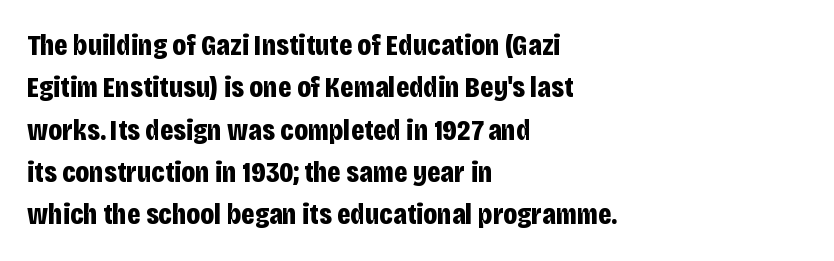
Q: Is the text bold? A: Yes.
Q: Is the text italic (slanted)? A: No, it is upright.
Q: Is the typeface a serif or a sans-serif typeface? A: Sans-serif.
Q: Is the text underlined? A: No.
Q: How is the paragraph aligned? A: Left-aligned.
Q: Is the spacing between letters normal or unusually wide? A: Normal.
Q: Is the spacing between lines tight, normal or loose? A: Normal.
Q: Width (condensed, normal, or wide)? A: Condensed.
Q: Stroke contrast? A: Low.
Q: x-height? A: Large.
Q: Monospaced? A: No.
